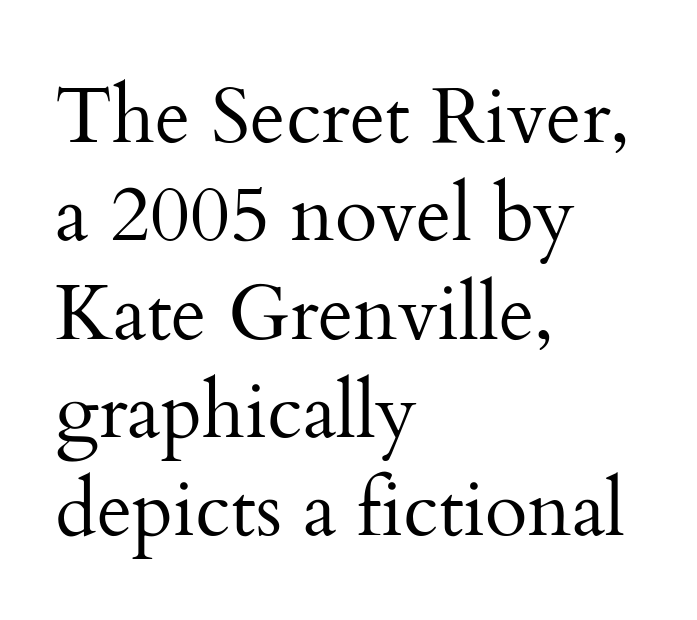
The face used here is seriffed, in the tradition of book romans. Where is the straight margin? On the left. It's the straight-up-and-down kind of type. You could not count columns in this text — the font is proportionally spaced.
